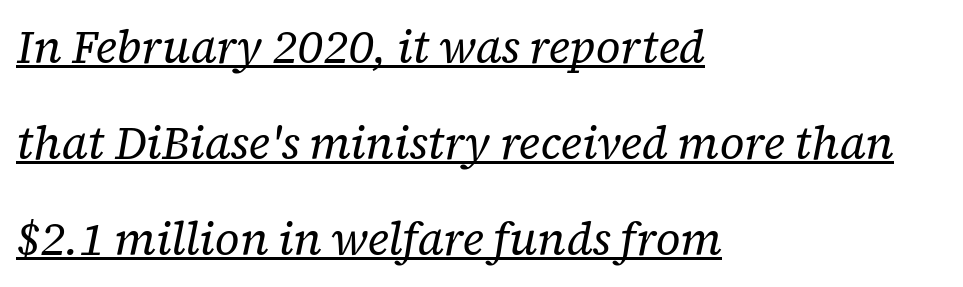
The image shows 45 px regular-weight serif type, italic (leaning right); set left-aligned, loose line spacing (2.13x), normal letter spacing, underlined; low stroke contrast and a medium x-height.
